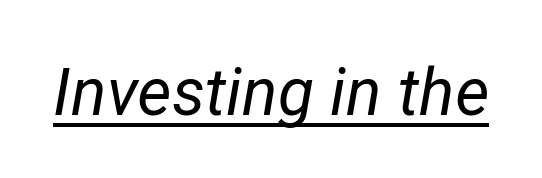
Every character sits at an angle, as italics do. The rendering uses natural spacing where letterforms have individual widths. The face used here is rendered with its standard letterfit. Each stroke keeps to a modest, everyday thickness or less. A typographer would call this underscored text.
